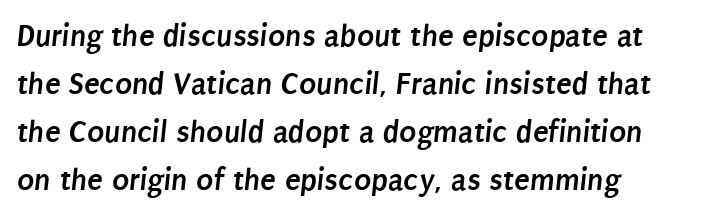
The image shows 32 px semibold, condensed sans-serif type; set normal line spacing (1.5x), normal letter spacing, not underlined; low stroke contrast and a large x-height.
